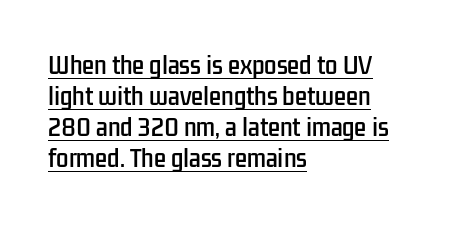
{"italic": "no", "underline": "yes", "align": "left", "line_spacing": "normal", "line_spacing_ratio": 1.41, "letter_spacing": "normal", "letter_spacing_em": 0.0, "glyph_px": 22}
